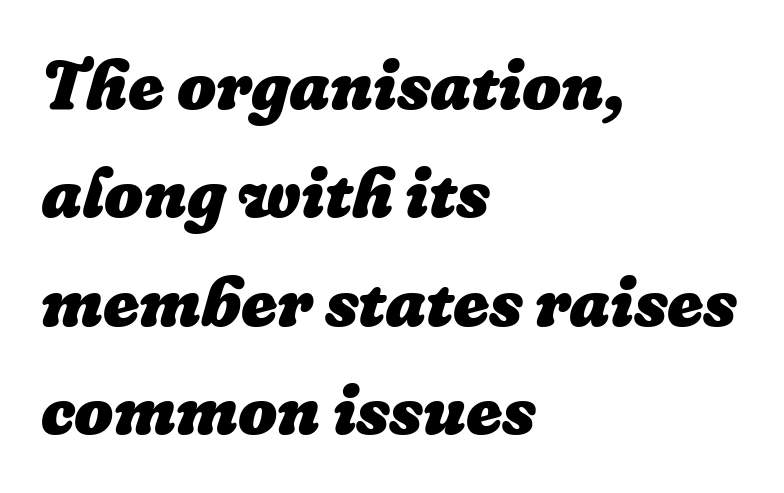
The image shows 69 px heavy type, italic (leaning right); set left-aligned, normal line spacing (1.57x), normal letter spacing, not underlined; low stroke contrast and a medium x-height.
